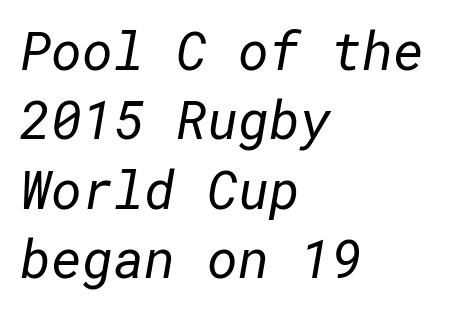
Underlining? Definitely not there. Here the glyphs are tracked normally, forming tight word shapes. Bold? No — there's no thickening of the strokes. One glance says typical: line gaps are just what's usual.
